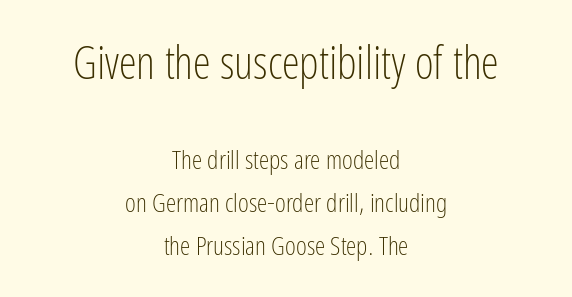
The image shows 45 px light, condensed sans-serif type, upright; set centered, normal line spacing (1.65x), normal letter spacing, not underlined; the first (top) block is 1.73x larger; low stroke contrast and a medium x-height.
